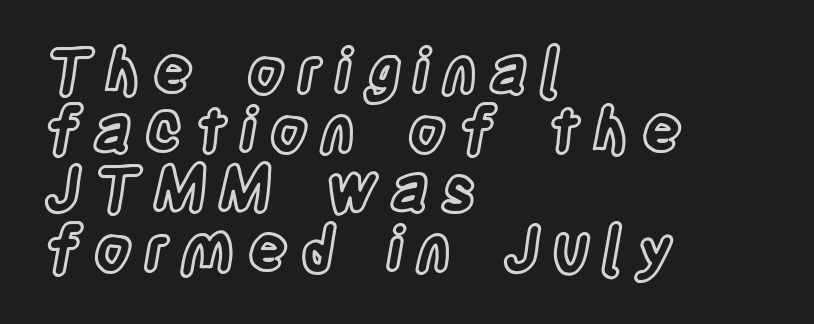
Line beginnings align vertically; line endings do not. The passage shown is typed in a proportional face where columns would drift. Reading down the column, the eye jumps only a short way to each next line.
